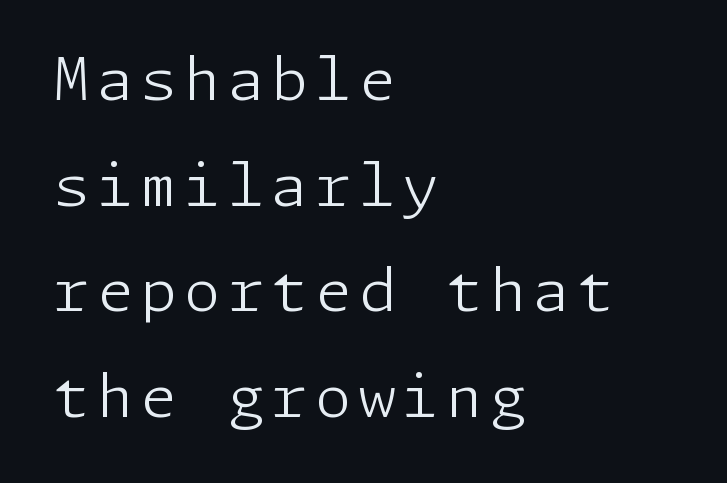
{"serif": "no", "italic": "no", "bold": "no", "weight": "light", "width": "normal", "stroke_contrast": "low", "x_height": "medium", "underline": "no", "align": "left", "line_spacing_ratio": 1.79, "glyph_px": 59}
